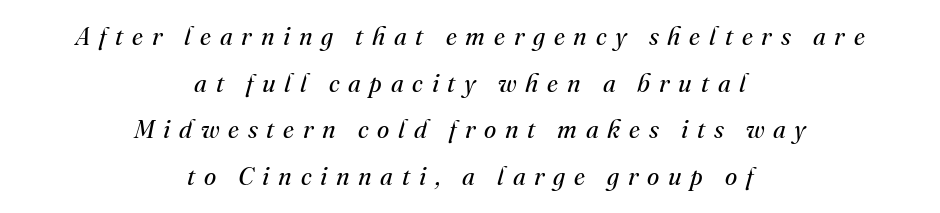
Loose tracking; the words dissolve into strings of separated letters. No heavy texture on the line: the type isn't bold. Clear beneath every line of the passage. The face used here has a pronounced slope to its letters.
